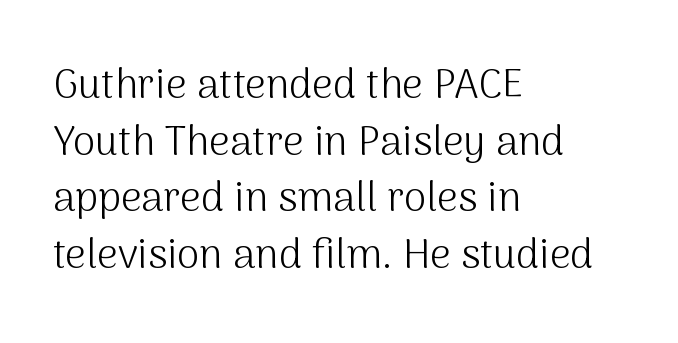
The ragged edge is on the right, which tells us the setting is flush left. Note: no serifs on the glyphs. Stems here are at most as thick as an everyday book face. What stands out about the letter spacing? Nothing — it is the standard amount. Any mark beneath the type? The region is blank. If you measured baseline to baseline, you'd find a middling distance.
